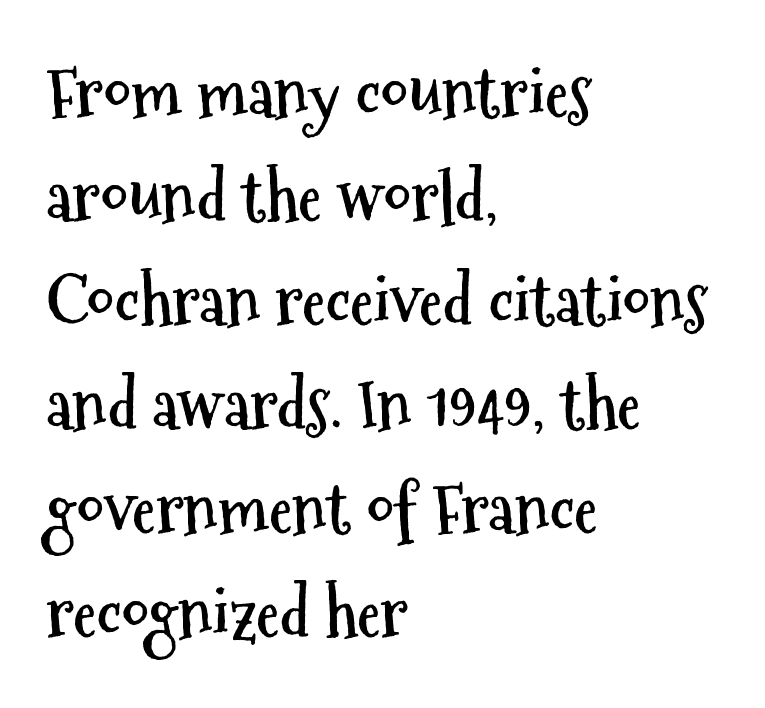
{"serif": "no", "italic": "no", "bold": "yes", "weight": "semibold", "width": "condensed", "stroke_contrast": "medium", "x_height": "medium", "monospaced": "no", "underline": "no", "align": "left", "line_spacing": "normal", "line_spacing_ratio": 1.53, "letter_spacing": "normal", "letter_spacing_em": 0.0, "glyph_px": 68}
